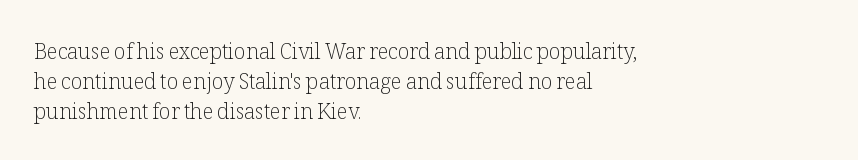
Q: Is the text bold? A: No.
Q: Is the text italic (slanted)? A: No, it is upright.
Q: Is the text underlined? A: No.
Q: How is the paragraph aligned? A: Left-aligned.
Q: Is the spacing between letters normal or unusually wide? A: Normal.
Q: Is the spacing between lines tight, normal or loose? A: Normal.
